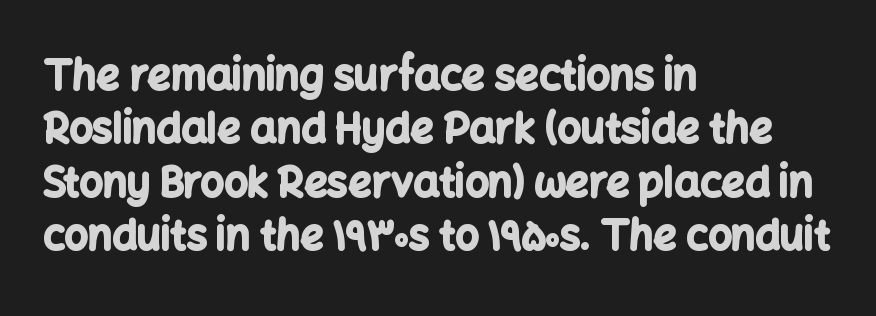
The image shows 41 px bold sans-serif type, upright; set left-aligned, normal line spacing (1.3x), normal letter spacing, not underlined; low stroke contrast and a medium x-height.
